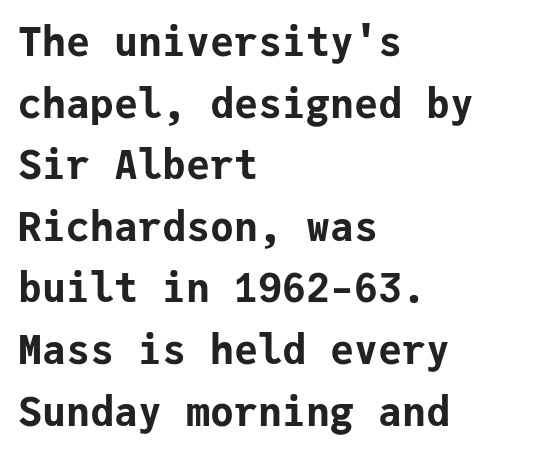
{"serif": "no", "italic": "no", "bold": "yes", "weight": "bold", "width": "normal", "stroke_contrast": "low", "x_height": "medium", "monospaced": "yes", "underline": "no", "align": "left", "line_spacing": "normal", "line_spacing_ratio": 1.54, "letter_spacing": "normal", "letter_spacing_em": 0.0, "glyph_px": 40}
